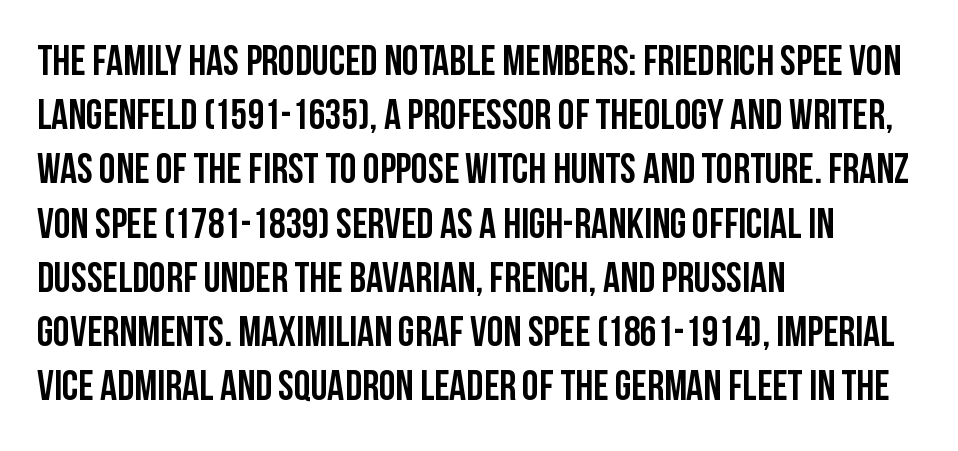
{"serif": "no", "italic": "no", "width": "condensed", "stroke_contrast": "low", "x_height": "large", "monospaced": "no", "underline": "no", "align": "left", "line_spacing": "normal", "line_spacing_ratio": 1.29, "letter_spacing": "normal", "letter_spacing_em": 0.0, "glyph_px": 42}
